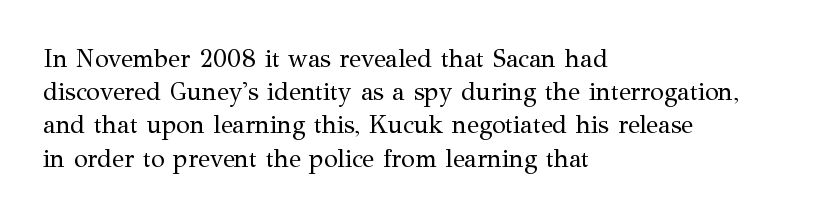
The image shows 25 px text type, upright; set left-aligned, normal line spacing (1.33x), normal letter spacing, not underlined.
